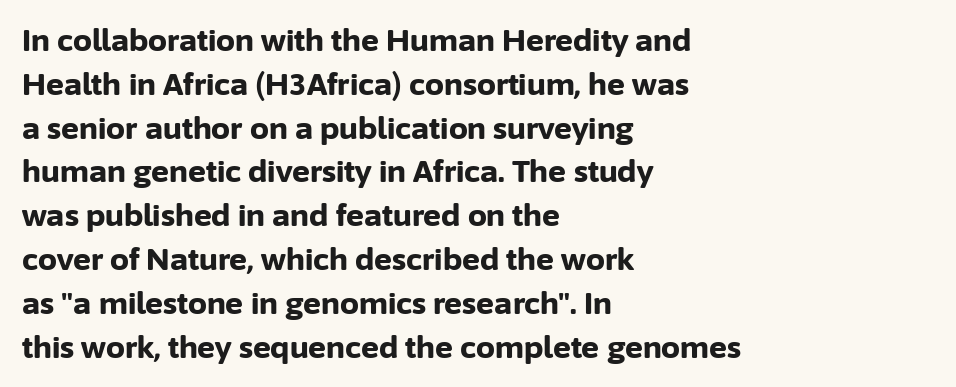
Baseline-to-baseline distance is the conventional proportion of letter height. Unlike italic type, these characters show no tilt at all. Just letters on the line, the space beneath them empty. Think of a printed novel: that variable character pitch is what you see here.
